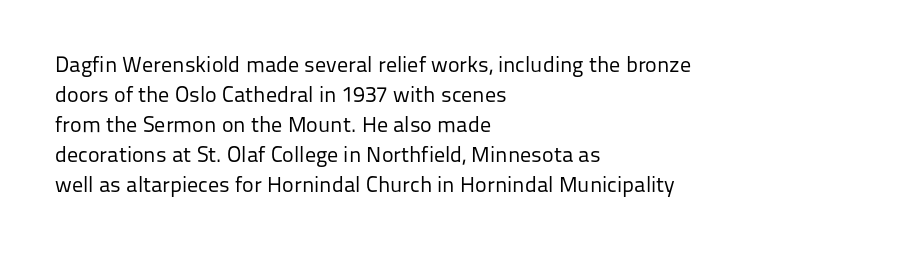
Q: Is the text bold? A: No.
Q: Is the text italic (slanted)? A: No, it is upright.
Q: Is the text underlined? A: No.
Q: How is the paragraph aligned? A: Left-aligned.
Q: Is the spacing between letters normal or unusually wide? A: Normal.
Q: Is the spacing between lines tight, normal or loose? A: Normal.
